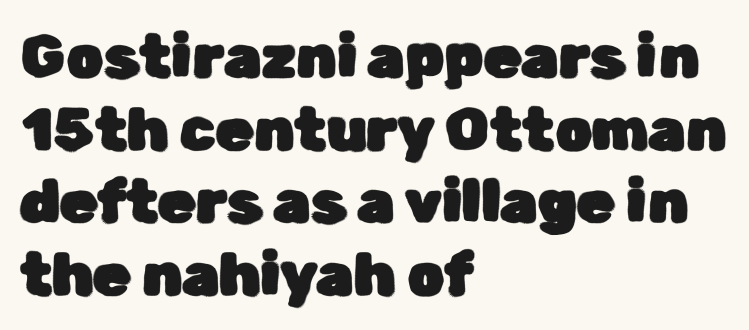
The image shows 60 px sans-serif type, upright; set left-aligned, line spacing 1.21x, normal letter spacing, not underlined; low stroke contrast and a medium x-height.
